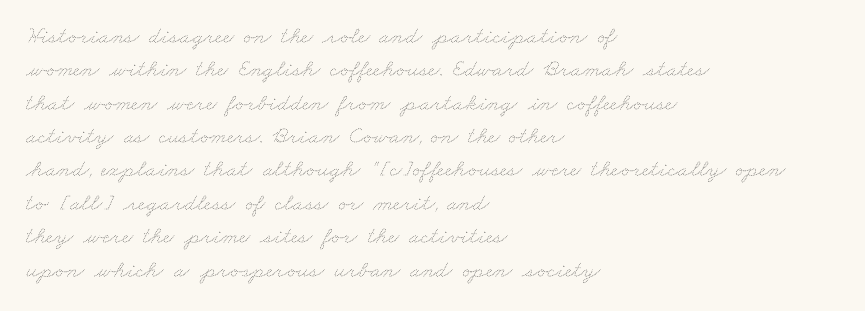
Vertical spacing — default. If you drew a ruler down the left edge, every line would touch it. Stems here are at most as thick as an everyday book face. Is the letter spacing exaggerated? No — it looks like the ordinary default.
